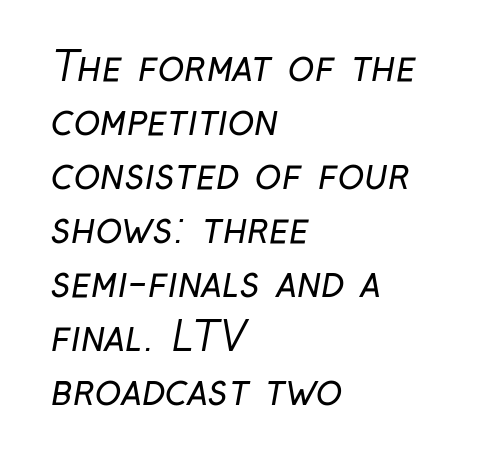
The rows are spaced the way most documents space them. Classification — sans serif. There is no visible air inserted between adjacent glyphs. The setting favours the left margin, as ordinary paragraphs usually do.
